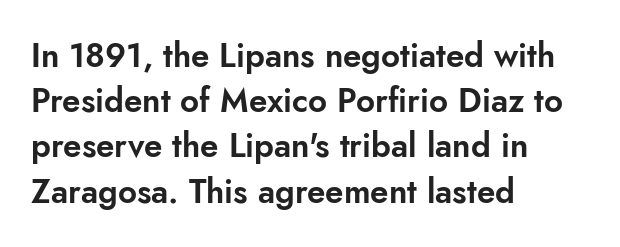
The passage shown stacks its lines at a standard gap. This is the regular roman posture of the typeface. The rendering keeps characters at their native spacing. The rendering shows plain stroke endings on the letterforms — a sans-serif design.
